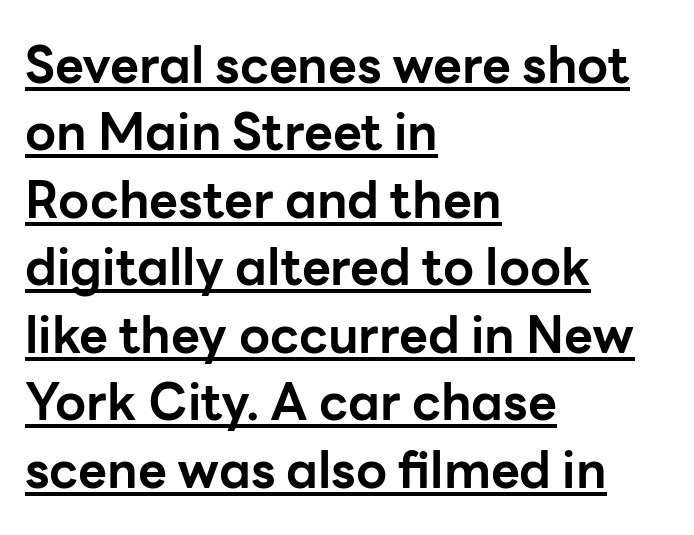
Q: Is the text bold? A: Yes.
Q: Is the text italic (slanted)? A: No, it is upright.
Q: Is the typeface a serif or a sans-serif typeface? A: Sans-serif.
Q: Is the text underlined? A: Yes.
Q: How is the paragraph aligned? A: Left-aligned.
Q: Is the spacing between letters normal or unusually wide? A: Normal.
Q: Is the spacing between lines tight, normal or loose? A: Normal.
Q: Width (condensed, normal, or wide)? A: Normal.
Q: Stroke contrast? A: Low.
Q: x-height? A: Medium.
Q: Monospaced? A: No.
